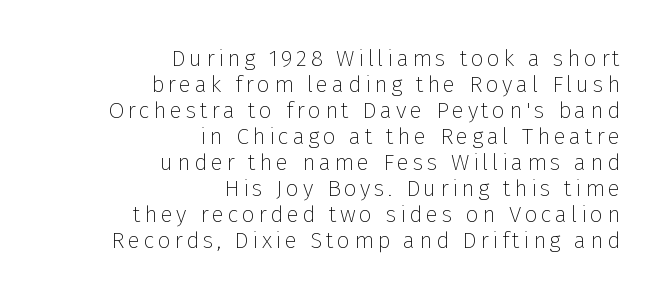
The image shows 23 px text type, upright; set right-aligned, tight line spacing (1.13x), not underlined.
